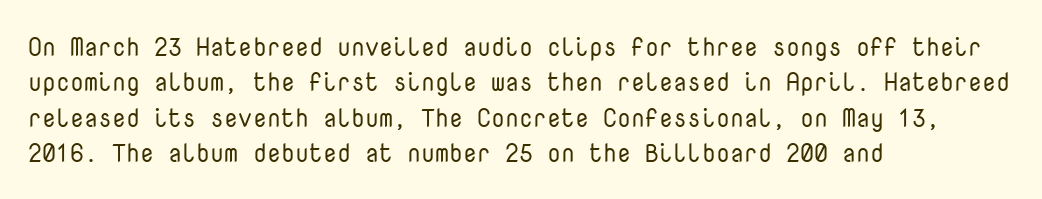
Q: Is the text bold? A: No.
Q: Is the text italic (slanted)? A: No, it is upright.
Q: Is the text underlined? A: No.
Q: How is the paragraph aligned? A: Left-aligned.
Q: Is the spacing between letters normal or unusually wide? A: Normal.
Q: Is the spacing between lines tight, normal or loose? A: Normal.
